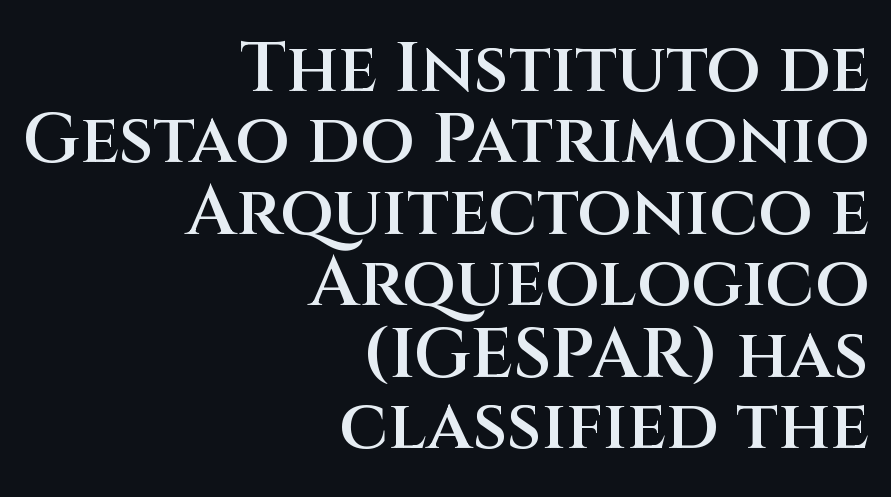
{"serif": "no", "italic": "no", "bold": "semi", "weight": "semibold", "width": "normal", "stroke_contrast": "medium", "x_height": "large", "monospaced": "no", "underline": "no", "align": "right", "line_spacing": "tight", "line_spacing_ratio": 1.02, "letter_spacing": "normal", "letter_spacing_em": 0.0, "glyph_px": 70}
